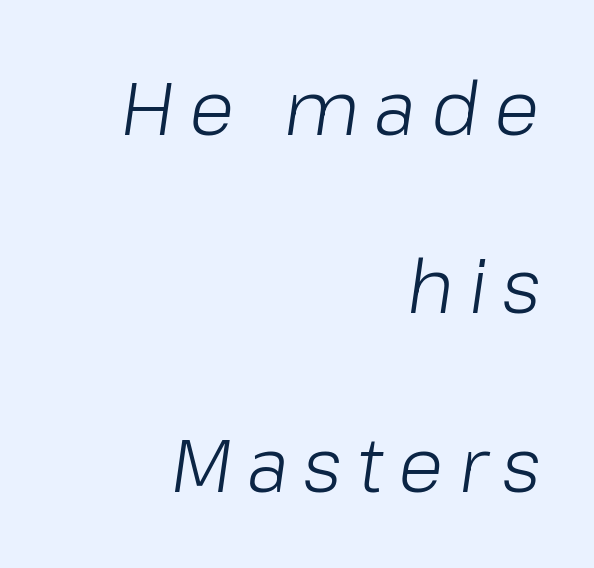
The image shows 75 px light type, italic (leaning right); set right-aligned, loose line spacing (2.38x), unusually wide letter spacing (+0.2 em), not underlined; low stroke contrast and a medium x-height.
